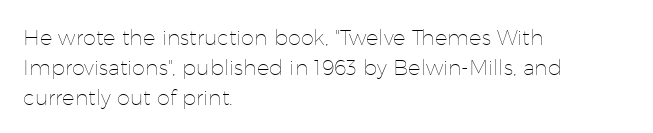
Q: Is the text bold? A: No.
Q: Is the text italic (slanted)? A: No, it is upright.
Q: Is the text underlined? A: No.
Q: How is the paragraph aligned? A: Left-aligned.
Q: Is the spacing between letters normal or unusually wide? A: Normal.
Q: Is the spacing between lines tight, normal or loose? A: Normal.
